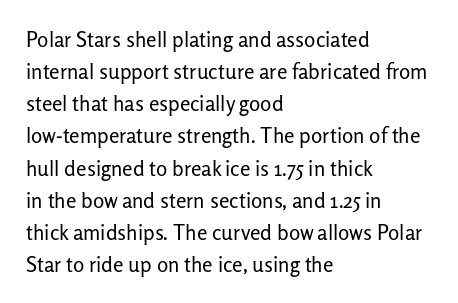
The image shows 21 px text type, upright; set left-aligned, normal line spacing (1.53x), normal letter spacing, not underlined.
